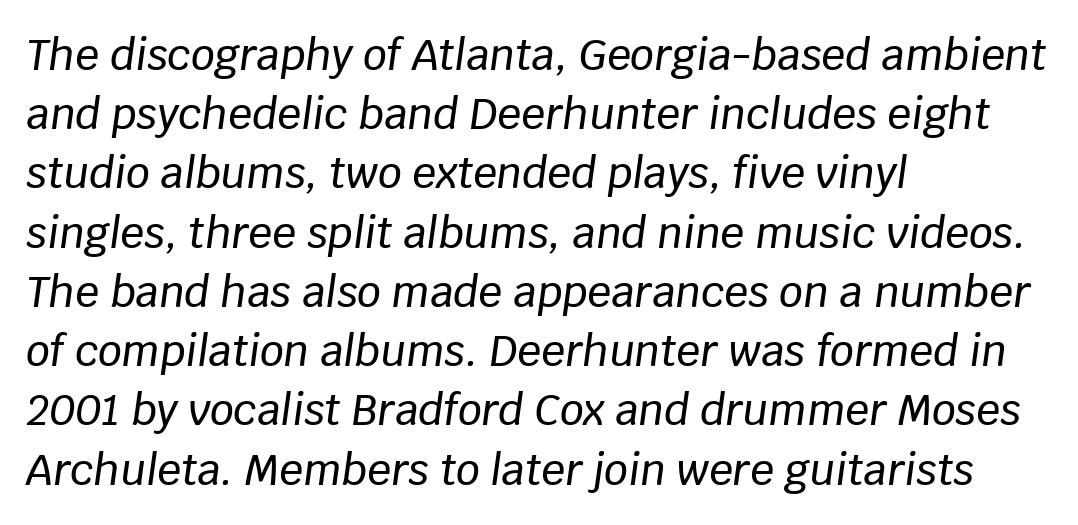
Nobody touched the tracking dial on this one. This sample uses an oblique cut, with every glyph tilted off the vertical. Rule under the text: the space is simply empty. Compared with a centered layout, this one pins lines to the left instead. Note the varied advance widths — an 'i' is clearly narrower than an 'm'.
